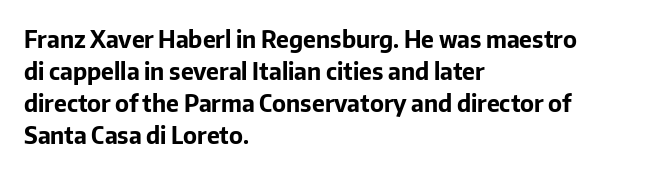
Q: Is the text bold? A: Yes.
Q: Is the text italic (slanted)? A: No, it is upright.
Q: Is the text underlined? A: No.
Q: How is the paragraph aligned? A: Left-aligned.
Q: Is the spacing between letters normal or unusually wide? A: Normal.
Q: Is the spacing between lines tight, normal or loose? A: Normal.
